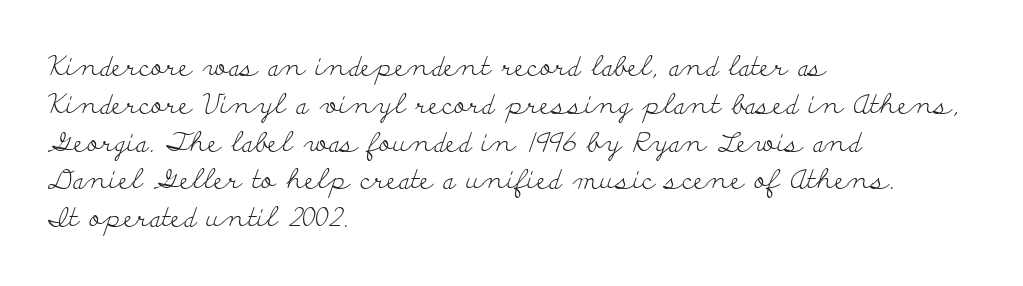
The image shows 27 px text type; set left-aligned, normal line spacing (1.4x), normal letter spacing, not underlined.
